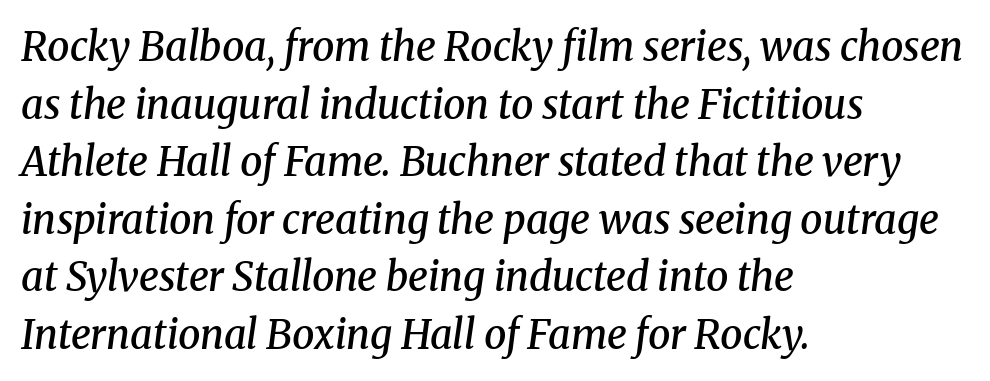
{"serif": "yes", "italic": "yes", "lean": "right", "slant_degrees": 8, "bold": "semi", "weight": "semibold", "width": "normal", "stroke_contrast": "medium", "x_height": "medium", "monospaced": "no", "underline": "no", "align": "left", "line_spacing": "normal", "line_spacing_ratio": 1.44, "letter_spacing": "normal", "letter_spacing_em": 0.0, "glyph_px": 40}
